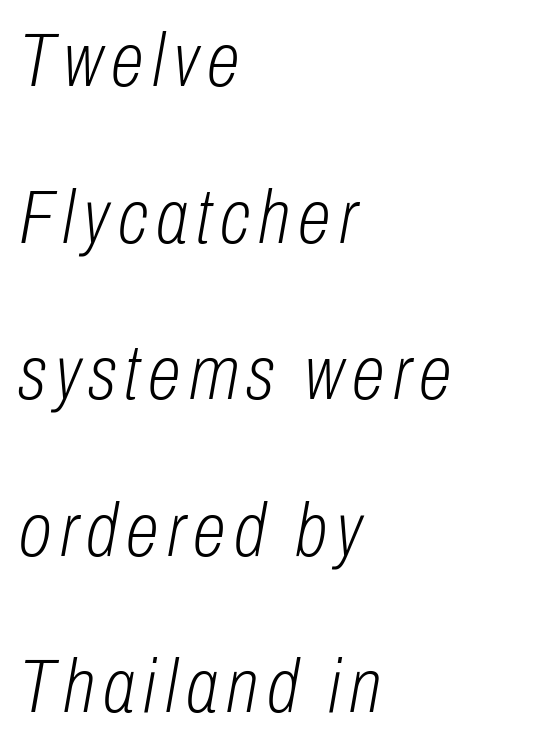
Q: Is the text bold? A: No.
Q: Is the text italic (slanted)? A: Yes, it leans right by about 10 degrees.
Q: Is the text underlined? A: No.
Q: How is the paragraph aligned? A: Left-aligned.
Q: Is the spacing between lines tight, normal or loose? A: Loose.
Q: Width (condensed, normal, or wide)? A: Condensed.
Q: Stroke contrast? A: Low.
Q: x-height? A: Medium.
Q: Monospaced? A: No.
